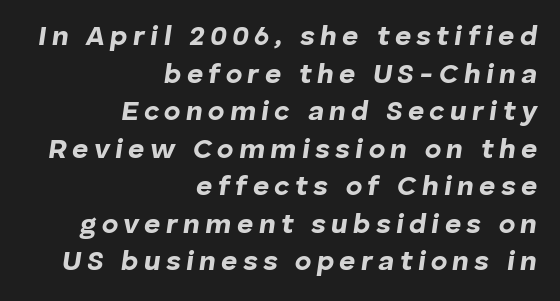
These lines are rendered in a variable-pitch font. The passage is arranged like a letterhead date or caption credit — flush right. Does the weight exceed regular? Yes, all the way to bold. A typesetter would call this leading conventional body-copy spacing. The zone under the glyphs is completely vacant. Would a proofreader flag this as italicized? Yes.
